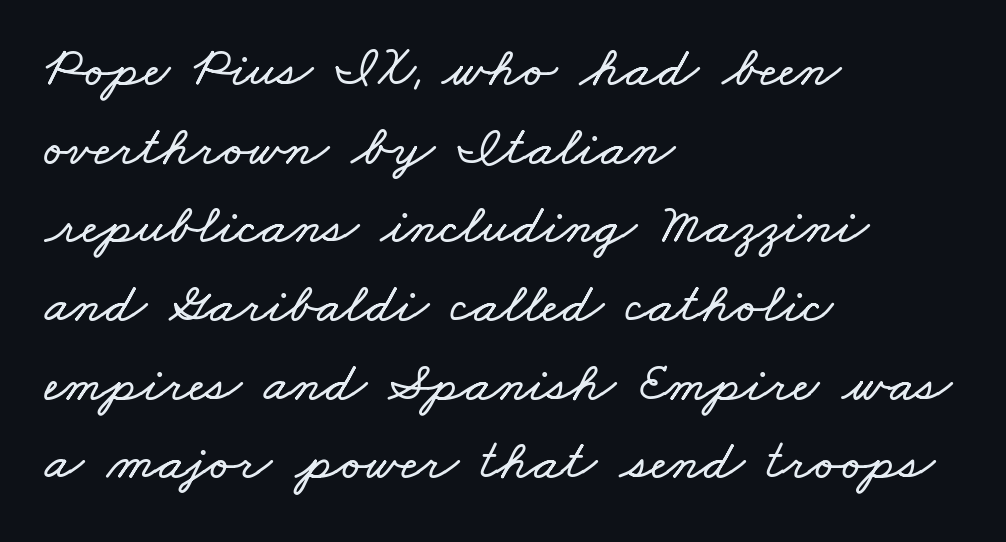
{"width": "wide", "stroke_contrast": "low", "x_height": "small", "monospaced": "no", "underline": "no", "align": "left", "line_spacing": "normal", "line_spacing_ratio": 1.38, "letter_spacing": "normal", "letter_spacing_em": 0.0, "glyph_px": 57}
